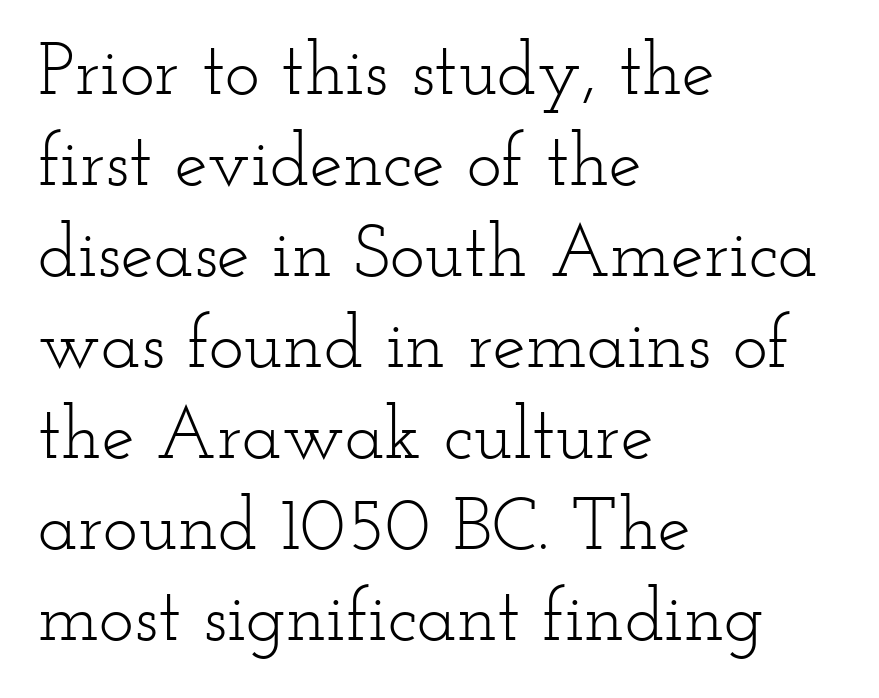
Q: Is the text bold? A: No.
Q: Is the text italic (slanted)? A: No, it is upright.
Q: Is the typeface a serif or a sans-serif typeface? A: Serif.
Q: Is the text underlined? A: No.
Q: How is the paragraph aligned? A: Left-aligned.
Q: Is the spacing between letters normal or unusually wide? A: Normal.
Q: Width (condensed, normal, or wide)? A: Wide.
Q: Stroke contrast? A: Low.
Q: x-height? A: Small.
Q: Monospaced? A: No.
